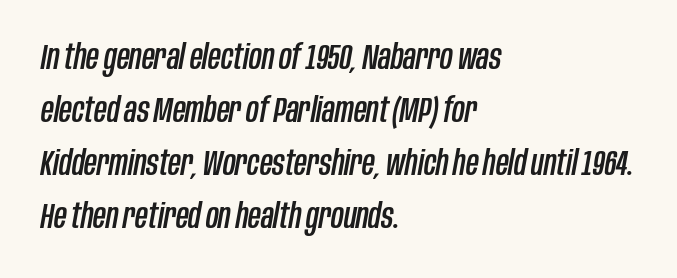
{"italic": "yes", "lean": "right", "slant_degrees": 10, "width": "condensed", "stroke_contrast": "low", "x_height": "large", "monospaced": "no", "underline": "no", "align": "left", "line_spacing": "normal", "line_spacing_ratio": 1.51, "letter_spacing": "normal", "letter_spacing_em": 0.0, "glyph_px": 35}
